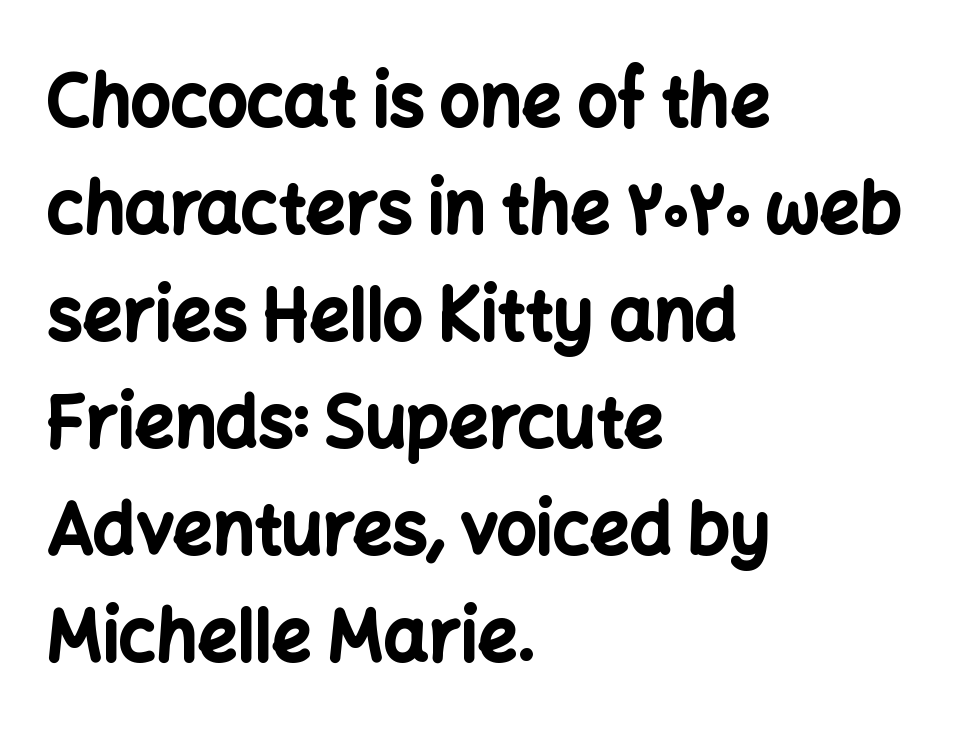
Line starts are locked; line ends wander. Here the designer chose a conventional face with non-uniform glyph widths. Honestly, the letter spacing is just normal — you wouldn't notice it. This is sans-serif lettering, the kind often seen on screens and signage. These lines sit exactly where default settings would place them.
